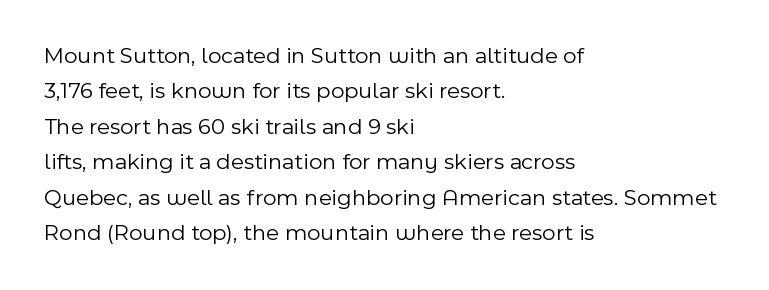
The image shows 23 px text type, upright; set left-aligned, normal line spacing (1.54x), normal letter spacing, not underlined.
